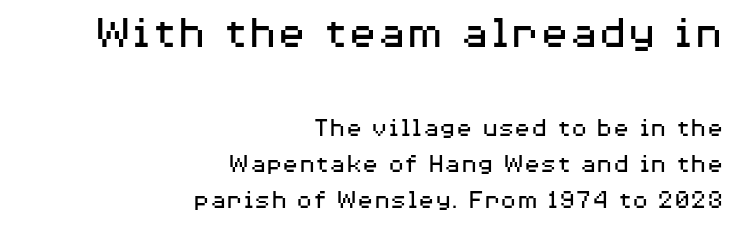
The image shows 48 px regular-weight, wide sans-serif type, upright; set right-aligned, normal line spacing (1.33x), normal letter spacing, not underlined; the first (top) block is 1.78x larger; medium stroke contrast and a medium x-height.
